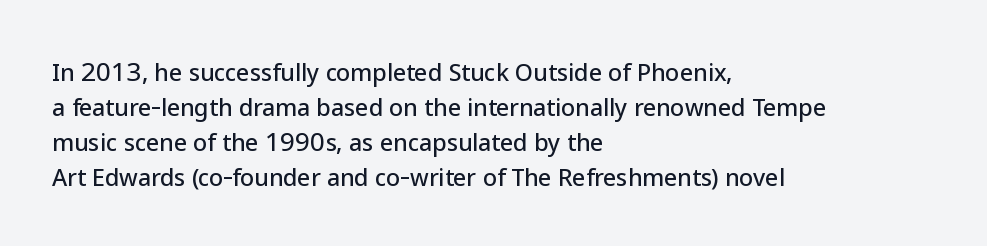
{"italic": "no", "underline": "no", "align": "left", "line_spacing": "normal", "line_spacing_ratio": 1.52, "letter_spacing": "normal", "letter_spacing_em": 0.0, "glyph_px": 23}
